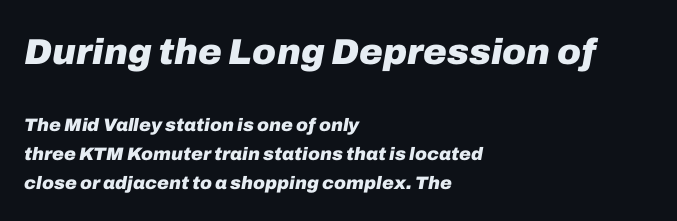
The image shows 36 px heavy type, italic (leaning right); set left-aligned, normal line spacing (1.61x), normal letter spacing, not underlined; the first (top) block is 2.0x larger; low stroke contrast and a medium x-height.
